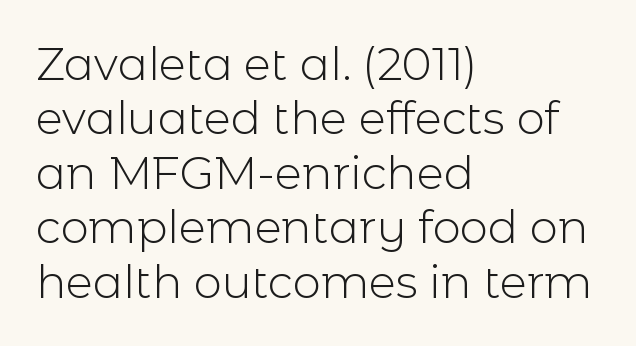
Q: Is the text bold? A: No.
Q: Is the text italic (slanted)? A: No, it is upright.
Q: Is the typeface a serif or a sans-serif typeface? A: Sans-serif.
Q: Is the text underlined? A: No.
Q: How is the paragraph aligned? A: Left-aligned.
Q: Is the spacing between letters normal or unusually wide? A: Normal.
Q: Width (condensed, normal, or wide)? A: Normal.
Q: x-height? A: Medium.
Q: Monospaced? A: No.
